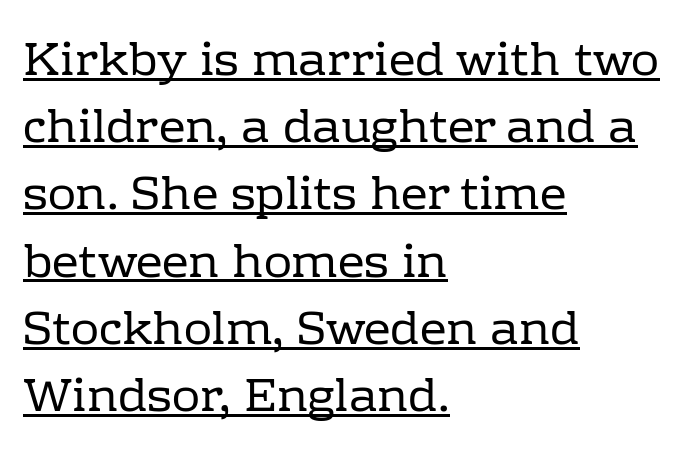
The image shows 47 px regular-weight serif type, upright; set left-aligned, normal line spacing (1.43x), normal letter spacing, underlined; low stroke contrast and a medium x-height.
